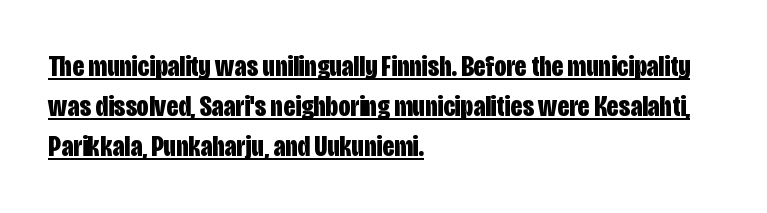
Casual observation: everything's shoved over to the left. The face used here is proportionally spaced, like ordinary book or web type. The letters carry no serifs — their stems end cleanly without finishing strokes. Honestly, the letter spacing is just normal — you wouldn't notice it. Does the weight exceed regular? Yes, all the way to bold.
